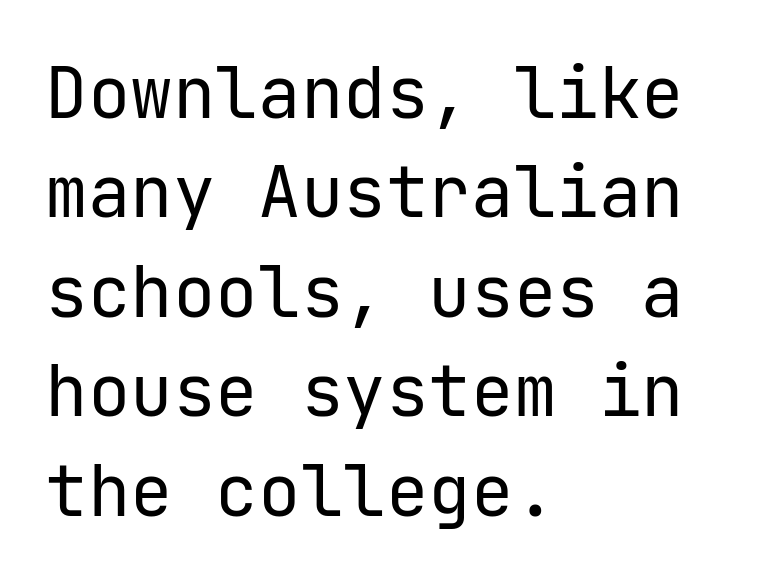
Nope, not italic — everything's standing straight. Every row of glyphs begins at an identical x-position on the left. Check where the strokes stop: nothing finishes them off — pure sans. No extra ink here — the face is not bold.
